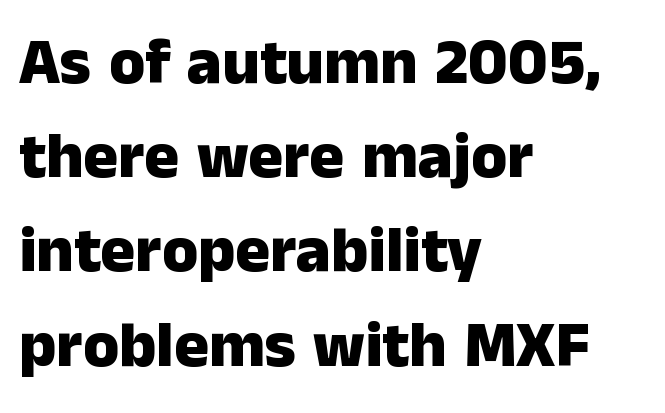
The image shows 65 px heavy sans-serif type, upright; set left-aligned, normal line spacing (1.45x), normal letter spacing, not underlined; low stroke contrast and a medium x-height.
